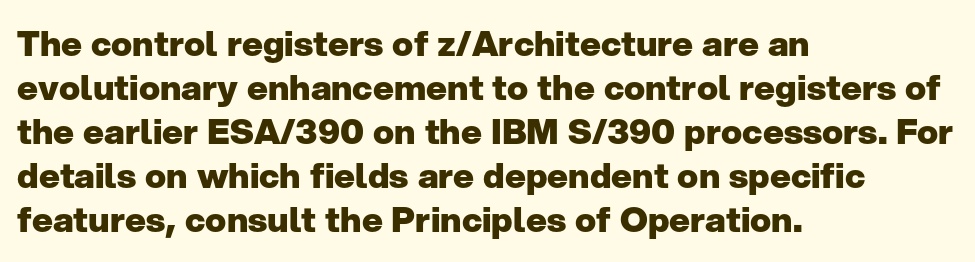
Q: Is the text bold? A: Yes.
Q: Is the text italic (slanted)? A: No, it is upright.
Q: Is the typeface a serif or a sans-serif typeface? A: Sans-serif.
Q: Is the text underlined? A: No.
Q: How is the paragraph aligned? A: Left-aligned.
Q: Is the spacing between letters normal or unusually wide? A: Normal.
Q: Is the spacing between lines tight, normal or loose? A: Normal.
Q: Width (condensed, normal, or wide)? A: Normal.
Q: Stroke contrast? A: Low.
Q: x-height? A: Medium.
Q: Monospaced? A: No.
